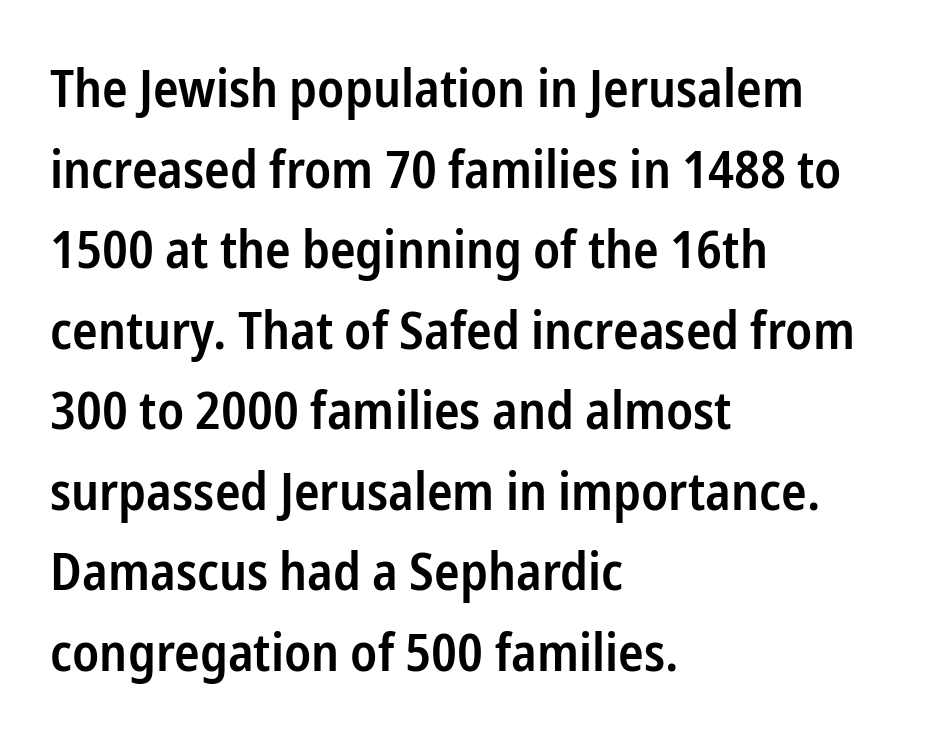
Q: Is the text bold? A: Semi-bold.
Q: Is the text italic (slanted)? A: No, it is upright.
Q: Is the typeface a serif or a sans-serif typeface? A: Sans-serif.
Q: Is the text underlined? A: No.
Q: How is the paragraph aligned? A: Left-aligned.
Q: Is the spacing between letters normal or unusually wide? A: Normal.
Q: Is the spacing between lines tight, normal or loose? A: Normal.
Q: Width (condensed, normal, or wide)? A: Condensed.
Q: Stroke contrast? A: Low.
Q: x-height? A: Medium.
Q: Monospaced? A: No.
